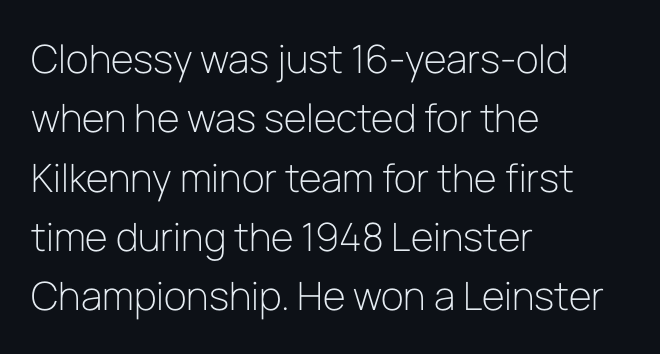
The image shows 39 px light sans-serif type, upright; set left-aligned, normal line spacing (1.52x), normal letter spacing, not underlined; low stroke contrast and a medium x-height.
